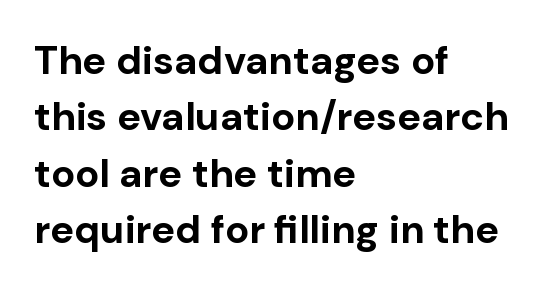
The rendering uses natural spacing where letterforms have individual widths. How heavy is the stroke? Heavy — this is a bold. The baseline area is clear. Normally led — the rows are evenly, conventionally spaced. Observe the ordinary spacing: letters are neighbours, not strangers.
